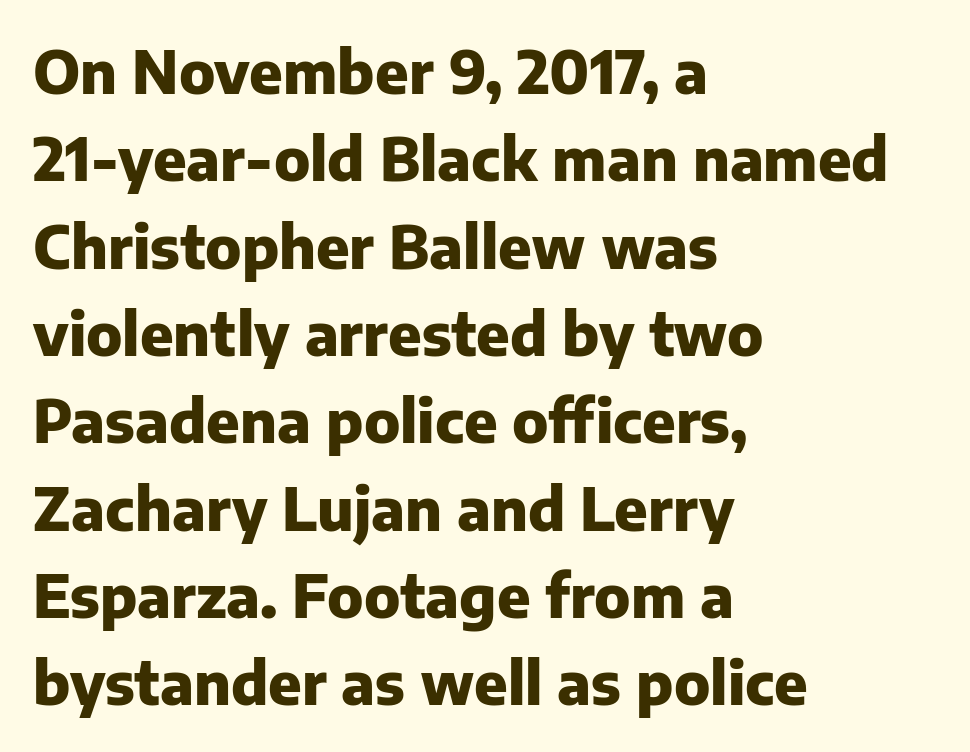
{"serif": "no", "italic": "no", "bold": "yes", "weight": "heavy", "width": "normal", "stroke_contrast": "low", "x_height": "medium", "monospaced": "no", "underline": "no", "align": "left", "line_spacing": "normal", "line_spacing_ratio": 1.48, "letter_spacing": "normal", "letter_spacing_em": 0.0, "glyph_px": 59}
